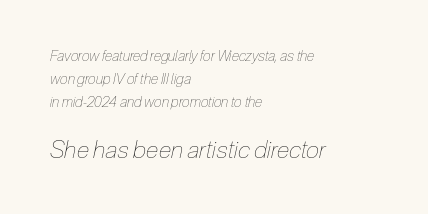
Italic? Definitely — the glyphs are oblique. Beneath every word, the page is bare. Compared with a centered layout, this one pins lines to the left instead. This layout puts the modest block above and the oversized block below. The lines sit at an ordinary, default distance from one another.
